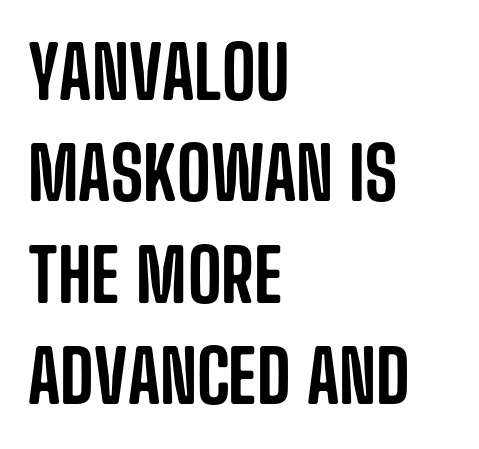
Q: Is the text italic (slanted)? A: No, it is upright.
Q: Is the typeface a serif or a sans-serif typeface? A: Sans-serif.
Q: Is the text underlined? A: No.
Q: How is the paragraph aligned? A: Left-aligned.
Q: Is the spacing between letters normal or unusually wide? A: Normal.
Q: Is the spacing between lines tight, normal or loose? A: Normal.
Q: Width (condensed, normal, or wide)? A: Condensed.
Q: Stroke contrast? A: Low.
Q: x-height? A: Large.
Q: Monospaced? A: No.
